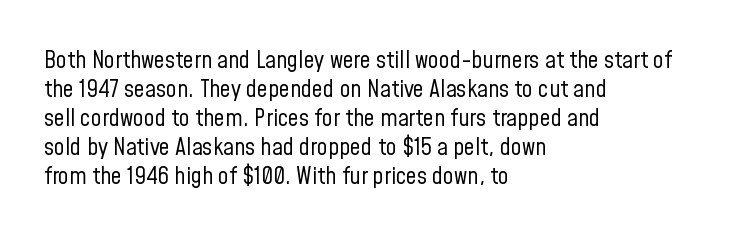
{"italic": "no", "bold": "no", "underline": "no", "align": "left", "line_spacing_ratio": 1.21, "letter_spacing": "normal", "letter_spacing_em": 0.0, "glyph_px": 24}
